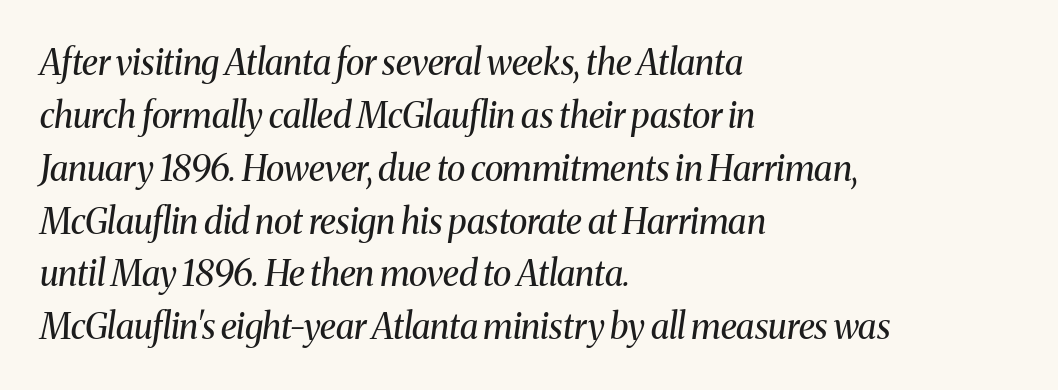
Q: Is the text bold? A: No.
Q: Is the text italic (slanted)? A: Yes, it leans right by about 8 degrees.
Q: Is the typeface a serif or a sans-serif typeface? A: Serif.
Q: Is the text underlined? A: No.
Q: How is the paragraph aligned? A: Left-aligned.
Q: Is the spacing between letters normal or unusually wide? A: Normal.
Q: Is the spacing between lines tight, normal or loose? A: Normal.
Q: Width (condensed, normal, or wide)? A: Normal.
Q: Stroke contrast? A: Medium.
Q: x-height? A: Medium.
Q: Monospaced? A: No.
